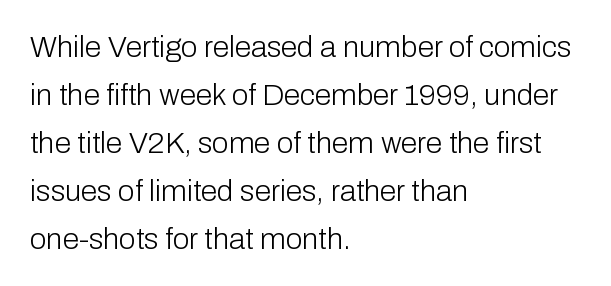
Q: Is the text bold? A: No.
Q: Is the text italic (slanted)? A: No, it is upright.
Q: Is the typeface a serif or a sans-serif typeface? A: Sans-serif.
Q: Is the text underlined? A: No.
Q: How is the paragraph aligned? A: Left-aligned.
Q: Is the spacing between letters normal or unusually wide? A: Normal.
Q: Is the spacing between lines tight, normal or loose? A: Normal.
Q: Width (condensed, normal, or wide)? A: Normal.
Q: Stroke contrast? A: Low.
Q: x-height? A: Medium.
Q: Monospaced? A: No.
